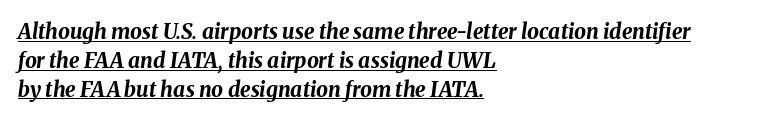
Q: Is the text bold? A: Yes.
Q: Is the text italic (slanted)? A: Yes, it leans right by about 8 degrees.
Q: Is the text underlined? A: Yes.
Q: How is the paragraph aligned? A: Left-aligned.
Q: Is the spacing between letters normal or unusually wide? A: Normal.
Q: Is the spacing between lines tight, normal or loose? A: Normal.
